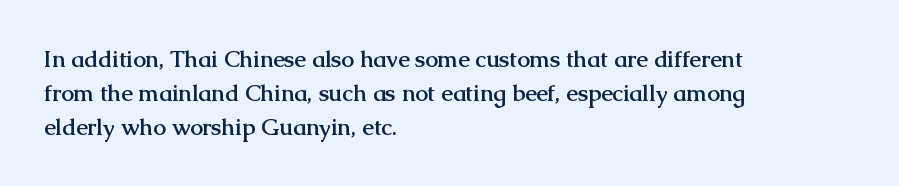
The image shows 23 px bold type, upright; set left-aligned, normal line spacing (1.47x), normal letter spacing, not underlined.
